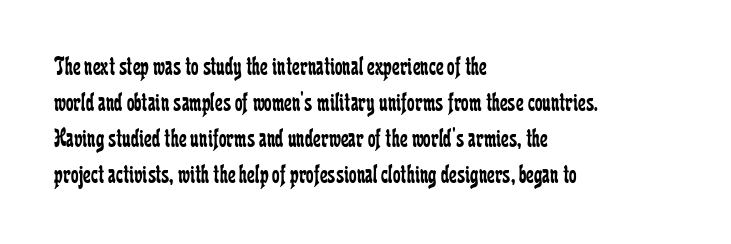
{"italic": "no", "bold": "no", "underline": "no", "align": "left", "line_spacing": "normal", "line_spacing_ratio": 1.33, "letter_spacing": "normal", "letter_spacing_em": 0.0, "glyph_px": 27}
